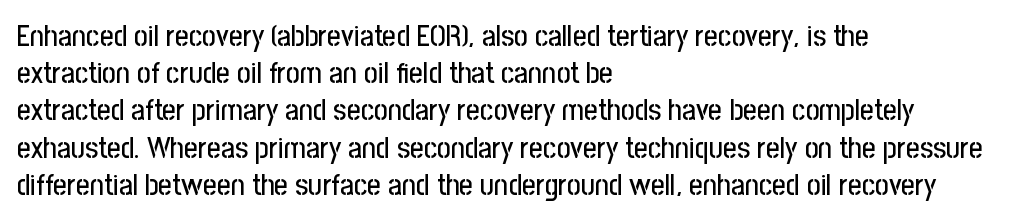
Q: Is the text italic (slanted)? A: No, it is upright.
Q: Is the typeface a serif or a sans-serif typeface? A: Sans-serif.
Q: Is the text underlined? A: No.
Q: How is the paragraph aligned? A: Left-aligned.
Q: Is the spacing between letters normal or unusually wide? A: Normal.
Q: Width (condensed, normal, or wide)? A: Condensed.
Q: Stroke contrast? A: Low.
Q: x-height? A: Medium.
Q: Monospaced? A: No.
